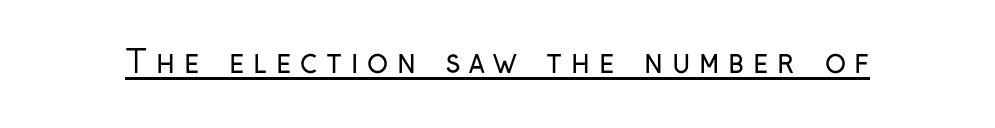
The image shows 31 px regular-weight, condensed sans-serif type, upright; set unusually wide letter spacing (+0.28 em), underlined; low stroke contrast and a medium x-height.
